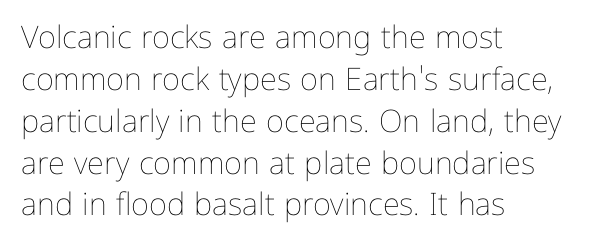
The image shows 31 px thin type, upright; set left-aligned, normal line spacing (1.35x), normal letter spacing, not underlined; low stroke contrast and a medium x-height.
